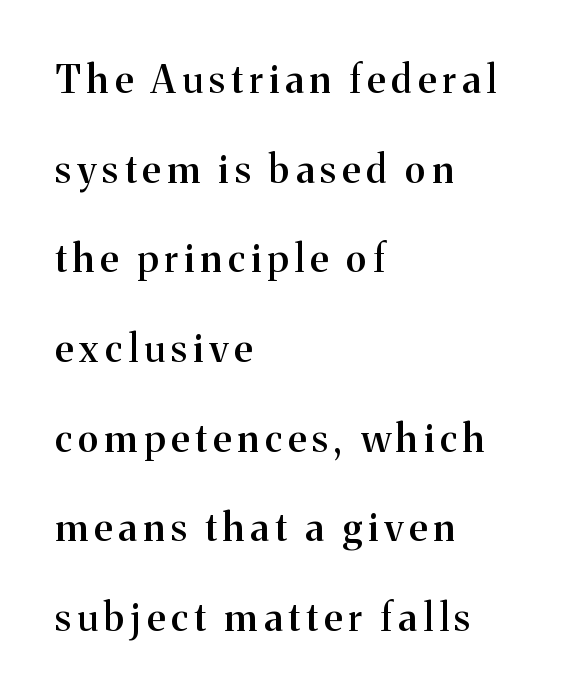
Q: Is the text bold? A: Semi-bold.
Q: Is the text italic (slanted)? A: No, it is upright.
Q: Is the typeface a serif or a sans-serif typeface? A: Serif.
Q: Is the text underlined? A: No.
Q: How is the paragraph aligned? A: Left-aligned.
Q: Is the spacing between lines tight, normal or loose? A: Loose.
Q: Width (condensed, normal, or wide)? A: Normal.
Q: Stroke contrast? A: Medium.
Q: x-height? A: Medium.
Q: Monospaced? A: No.
